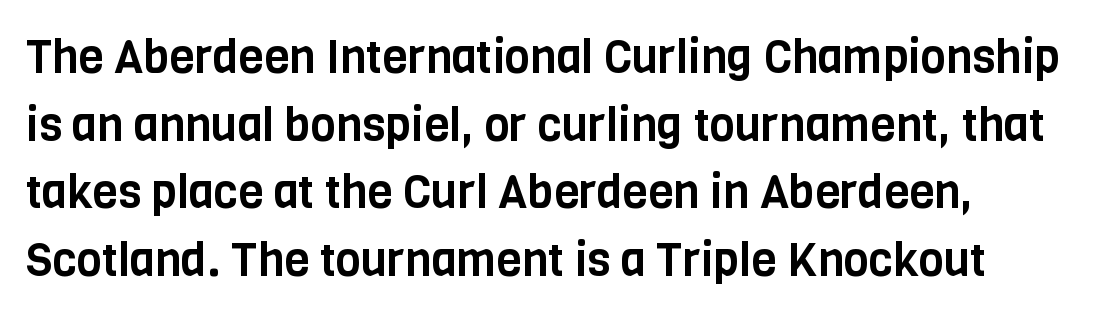
Q: Is the text italic (slanted)? A: No, it is upright.
Q: Is the typeface a serif or a sans-serif typeface? A: Sans-serif.
Q: Is the text underlined? A: No.
Q: Is the spacing between letters normal or unusually wide? A: Normal.
Q: Is the spacing between lines tight, normal or loose? A: Normal.
Q: Width (condensed, normal, or wide)? A: Condensed.
Q: Stroke contrast? A: Low.
Q: x-height? A: Large.
Q: Monospaced? A: No.
